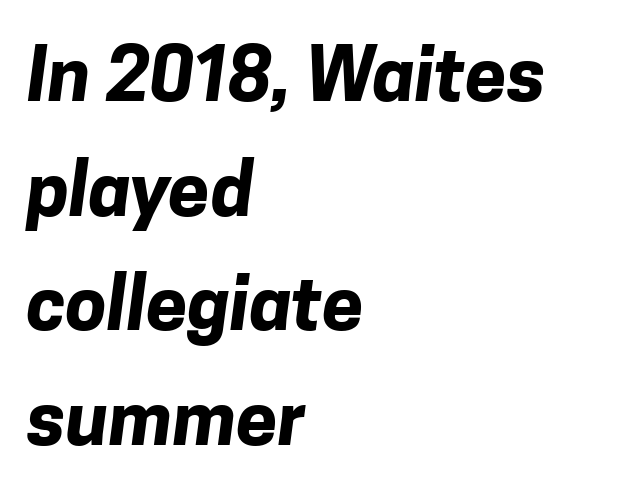
Q: Is the text bold? A: Yes.
Q: Is the typeface a serif or a sans-serif typeface? A: Sans-serif.
Q: Is the text underlined? A: No.
Q: How is the paragraph aligned? A: Left-aligned.
Q: Is the spacing between letters normal or unusually wide? A: Normal.
Q: Is the spacing between lines tight, normal or loose? A: Normal.
Q: Width (condensed, normal, or wide)? A: Normal.
Q: Stroke contrast? A: Low.
Q: x-height? A: Medium.
Q: Monospaced? A: No.
